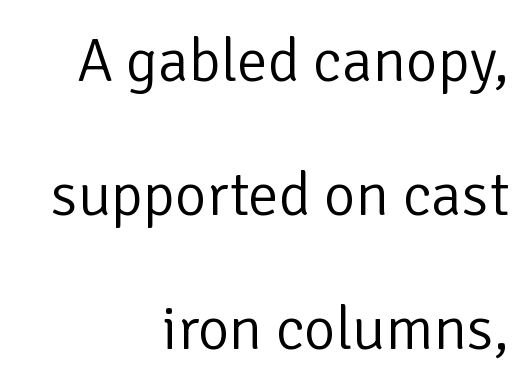
Notice the wide empty band between every row — that's loose leading. The rendering uses natural spacing where letterforms have individual widths. Posture: straight, roman, zero tilt. I'd call this a sans setting — the letters go barefoot. Descender tails drop into unmarked territory. The typeface has the unassuming heft of standard copy or less.
